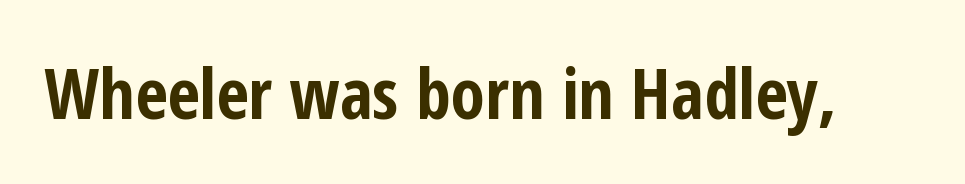
The image shows 70 px bold, condensed sans-serif type, upright; set normal letter spacing, not underlined; low stroke contrast and a medium x-height.
